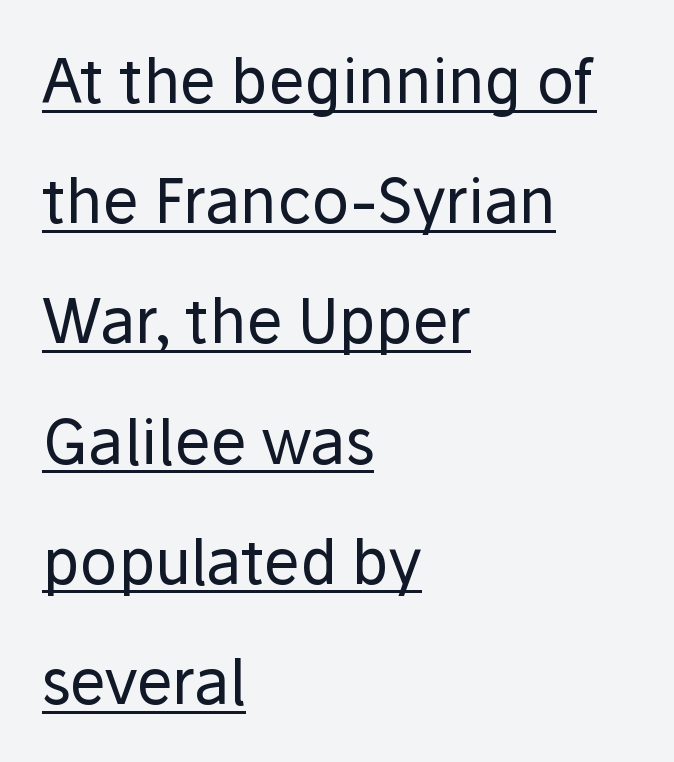
Q: Is the text bold? A: No.
Q: Is the text italic (slanted)? A: No, it is upright.
Q: Is the typeface a serif or a sans-serif typeface? A: Sans-serif.
Q: Is the text underlined? A: Yes.
Q: How is the paragraph aligned? A: Left-aligned.
Q: Is the spacing between letters normal or unusually wide? A: Normal.
Q: Is the spacing between lines tight, normal or loose? A: Loose.
Q: Width (condensed, normal, or wide)? A: Normal.
Q: Stroke contrast? A: Low.
Q: x-height? A: Medium.
Q: Monospaced? A: No.
